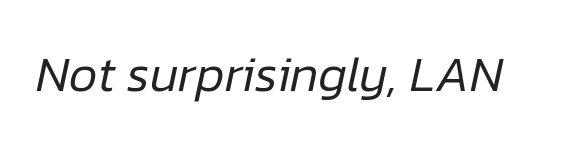
The image shows 50 px regular-weight type, italic (leaning right); set normal letter spacing, not underlined; low stroke contrast and a medium x-height.
